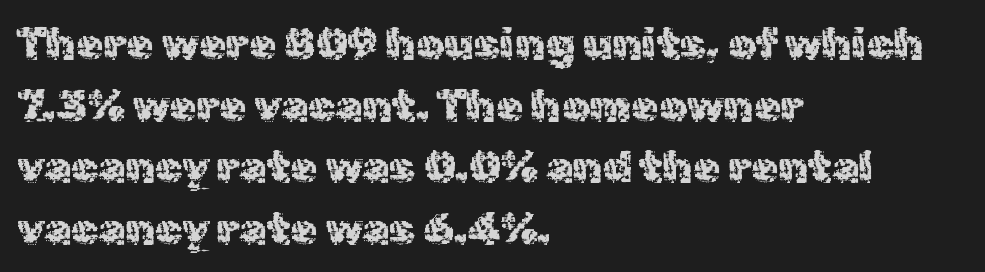
Compared with a typical body face, this is equally light or lighter still. Font category for this specimen: sans-serif. The axis of the letterforms is exactly vertical. The face used here is proportionally spaced, like ordinary book or web type.
